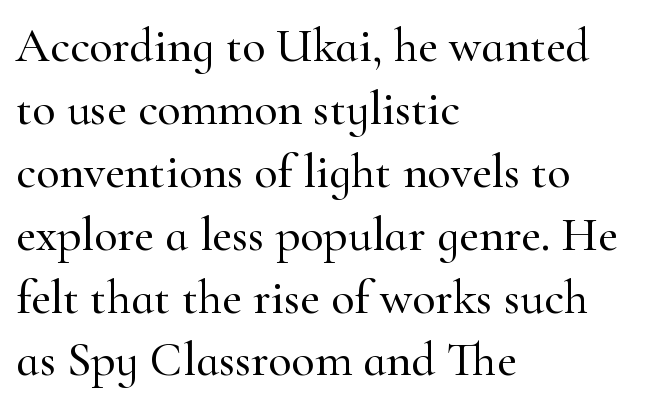
Q: Is the text italic (slanted)? A: No, it is upright.
Q: Is the typeface a serif or a sans-serif typeface? A: Serif.
Q: Is the text underlined? A: No.
Q: How is the paragraph aligned? A: Left-aligned.
Q: Is the spacing between letters normal or unusually wide? A: Normal.
Q: Is the spacing between lines tight, normal or loose? A: Normal.
Q: Width (condensed, normal, or wide)? A: Normal.
Q: Stroke contrast? A: High.
Q: x-height? A: Small.
Q: Monospaced? A: No.
